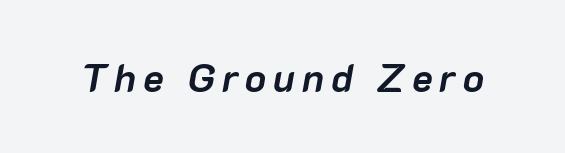
The image shows 39 px semibold type, italic (leaning right); set not underlined; low stroke contrast and a medium x-height.
